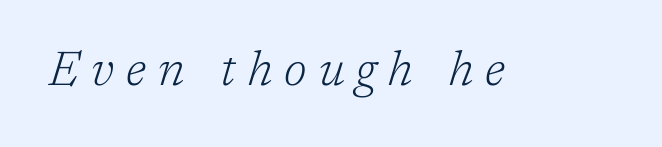
Are there feet on the stems? There are — it's a serif. Short note: letters widely spaced. Each letter keeps its own natural width here, so spacing adapts to shape. The letters look calm and open, with moderate or lighter stems. Italic? Definitely — the glyphs are oblique.
